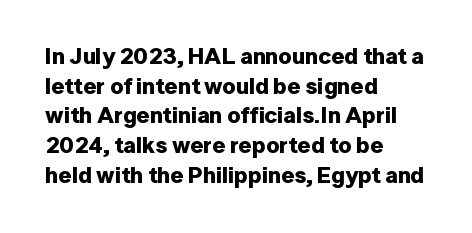
{"italic": "no", "bold": "yes", "underline": "no", "align": "left", "line_spacing": "normal", "line_spacing_ratio": 1.29, "letter_spacing": "normal", "letter_spacing_em": 0.0, "glyph_px": 23}
